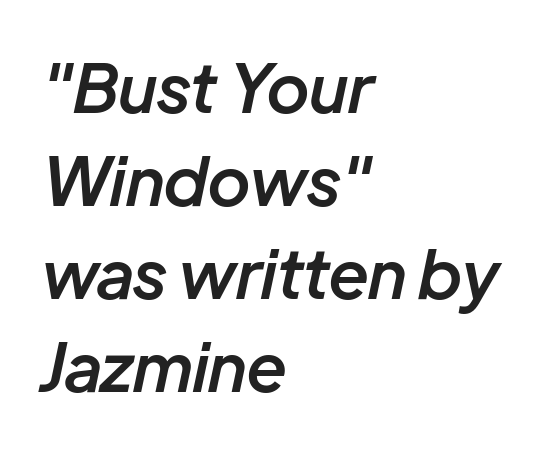
The image shows 67 px semibold type, italic (leaning right); set left-aligned, normal line spacing (1.39x), normal letter spacing, not underlined; low stroke contrast and a medium x-height.
